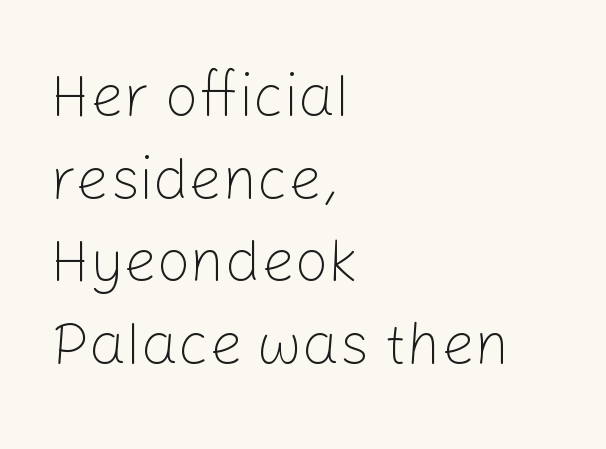
The image shows 59 px light sans-serif type, upright; set left-aligned, normal line spacing (1.4x), normal letter spacing, not underlined; low stroke contrast and a medium x-height.
